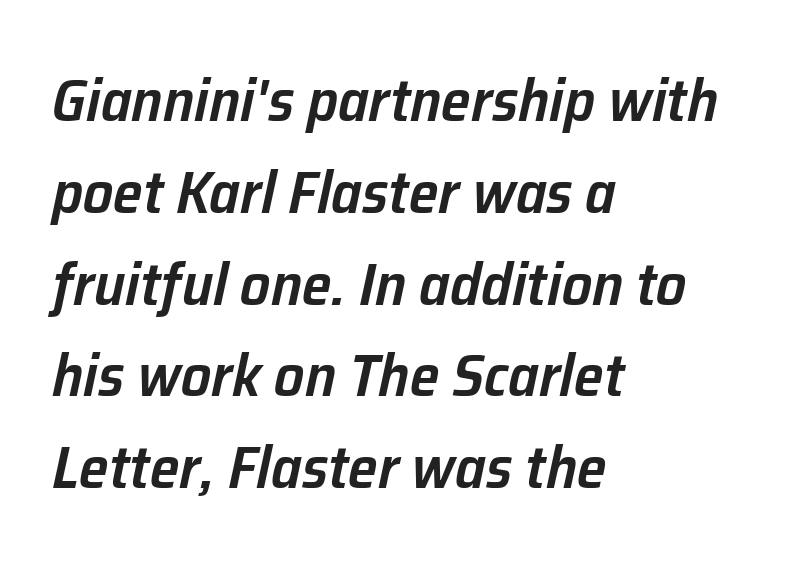
Q: Is the text bold? A: Semi-bold.
Q: Is the text italic (slanted)? A: Yes, it leans right by about 12 degrees.
Q: Is the text underlined? A: No.
Q: How is the paragraph aligned? A: Left-aligned.
Q: Is the spacing between letters normal or unusually wide? A: Normal.
Q: Is the spacing between lines tight, normal or loose? A: Normal.
Q: Width (condensed, normal, or wide)? A: Normal.
Q: Stroke contrast? A: Low.
Q: x-height? A: Medium.
Q: Monospaced? A: No.
